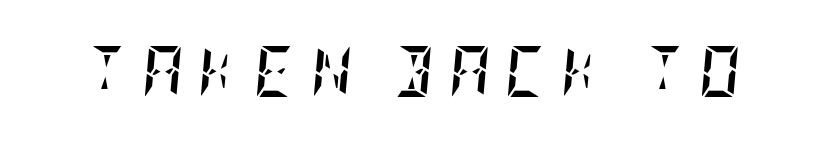
The image shows 51 px semibold, condensed type, italic (leaning right); set unusually wide letter spacing (+0.29 em), not underlined; low stroke contrast and a large x-height.
